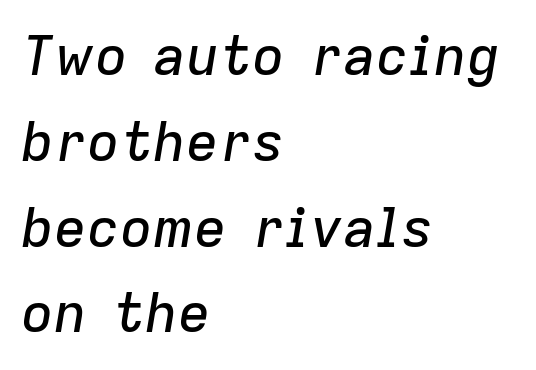
{"italic": "yes", "lean": "right", "slant_degrees": 9, "width": "normal", "stroke_contrast": "low", "x_height": "medium", "monospaced": "no", "underline": "no", "align": "left", "line_spacing": "normal", "line_spacing_ratio": 1.56, "letter_spacing": "normal", "letter_spacing_em": 0.0, "glyph_px": 55}
